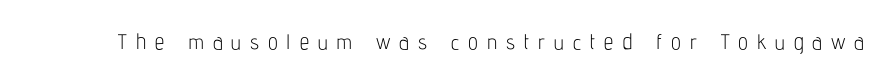
{"italic": "no", "bold": "no", "underline": "no", "letter_spacing": "wide", "letter_spacing_em": 0.43, "glyph_px": 21}
